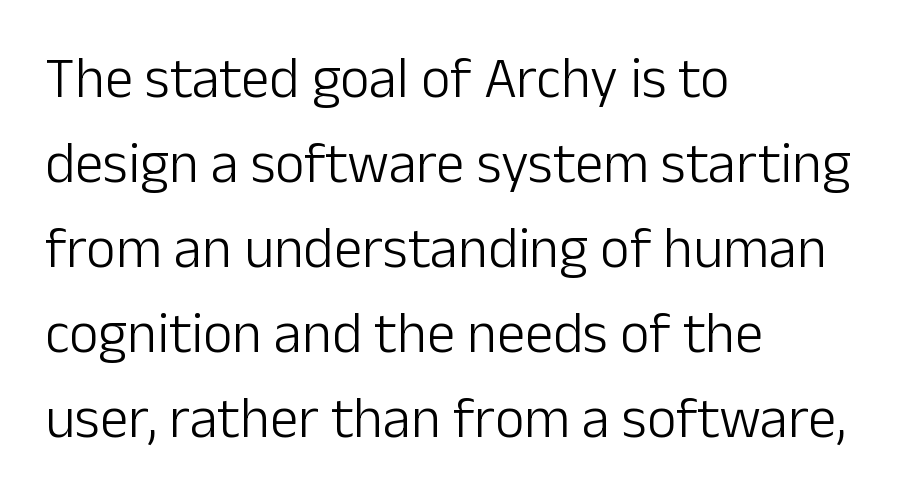
The letters stand straight up with perfectly vertical stems. Line beginnings align vertically; line endings do not. The face used here is proportionally spaced, like ordinary book or web type. Characters follow at the spacing the type designer built in. The vertical gap from one line to the next is medium. Is this a heavy cut? Hardly; it is regular or lighter.
